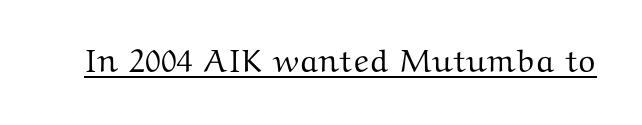
{"serif": "yes", "italic": "no", "width": "wide", "stroke_contrast": "medium", "x_height": "medium", "monospaced": "no", "underline": "yes", "letter_spacing": "normal", "letter_spacing_em": 0.0, "glyph_px": 32}
